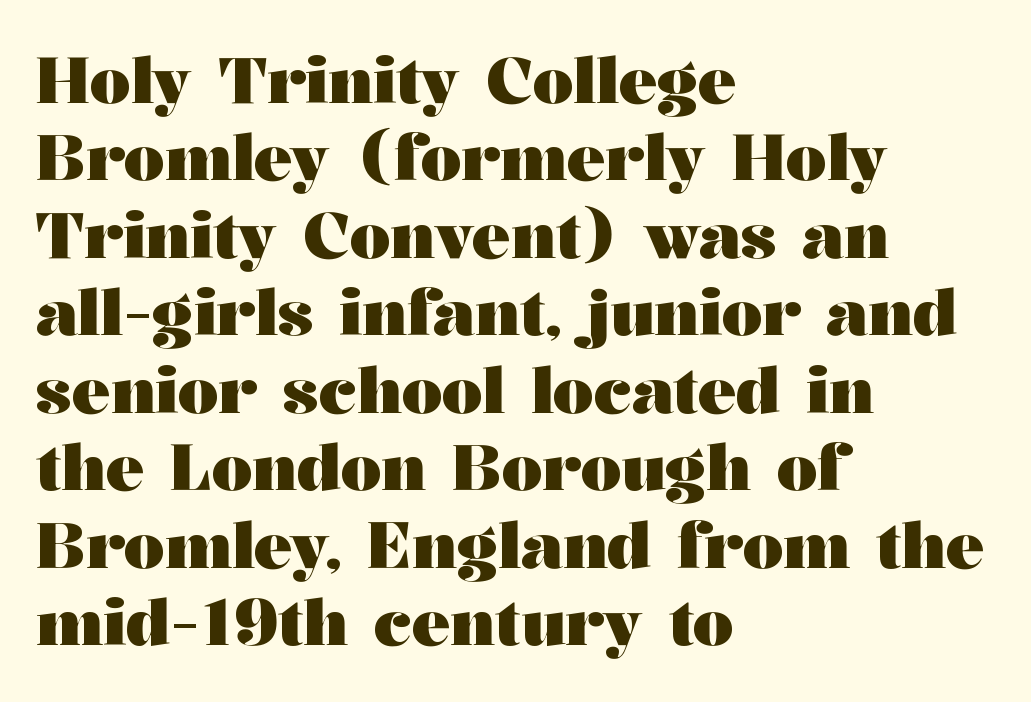
{"serif": "yes", "italic": "no", "bold": "yes", "weight": "heavy", "width": "wide", "stroke_contrast": "medium", "x_height": "medium", "monospaced": "no", "underline": "no", "align": "left", "line_spacing_ratio": 1.21, "letter_spacing": "normal", "letter_spacing_em": 0.0, "glyph_px": 64}
